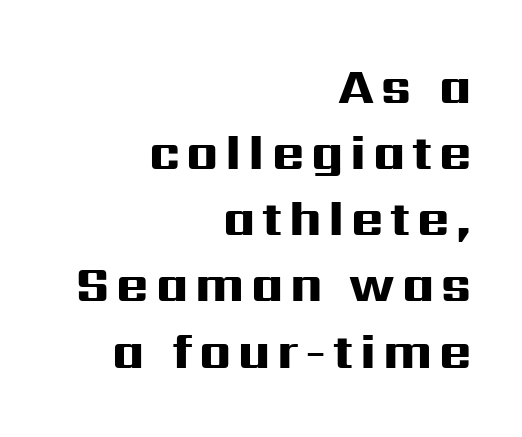
Q: Is the text bold? A: Yes.
Q: Is the text italic (slanted)? A: No, it is upright.
Q: Is the typeface a serif or a sans-serif typeface? A: Sans-serif.
Q: Is the text underlined? A: No.
Q: How is the paragraph aligned? A: Right-aligned.
Q: Is the spacing between lines tight, normal or loose? A: Normal.
Q: Width (condensed, normal, or wide)? A: Wide.
Q: Stroke contrast? A: High.
Q: x-height? A: Medium.
Q: Monospaced? A: No.
